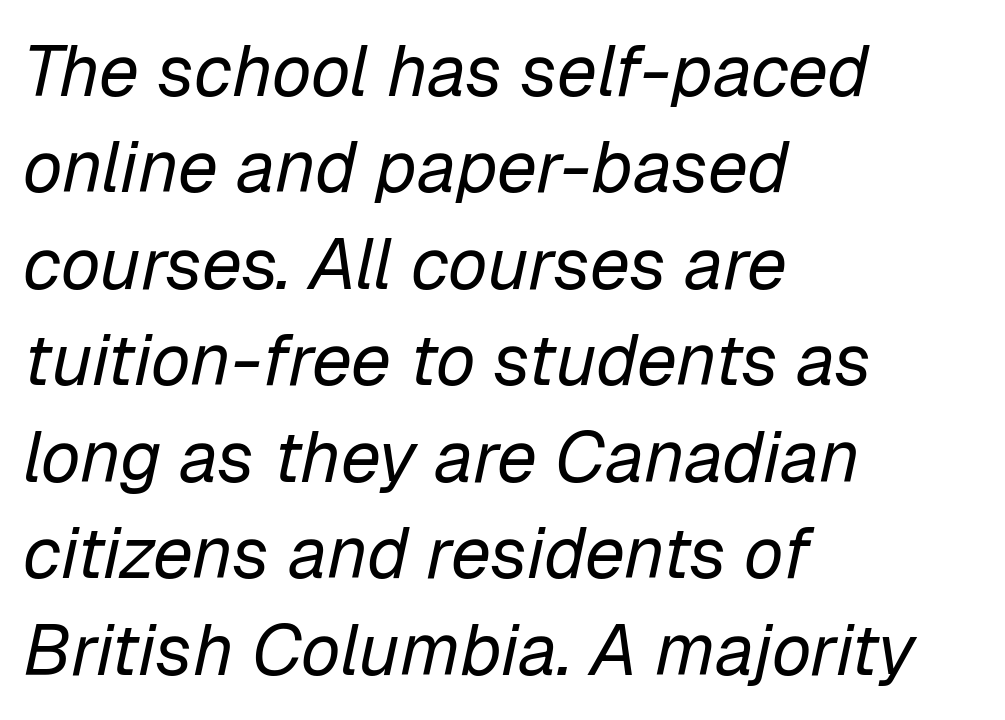
Think of a printed novel: that variable character pitch is what you see here. Weight: regular or lighter. In CSS terms this would be text-align: left. A typesetter would call this zero additional tracking. Does the leading feel generous? No, just average.
